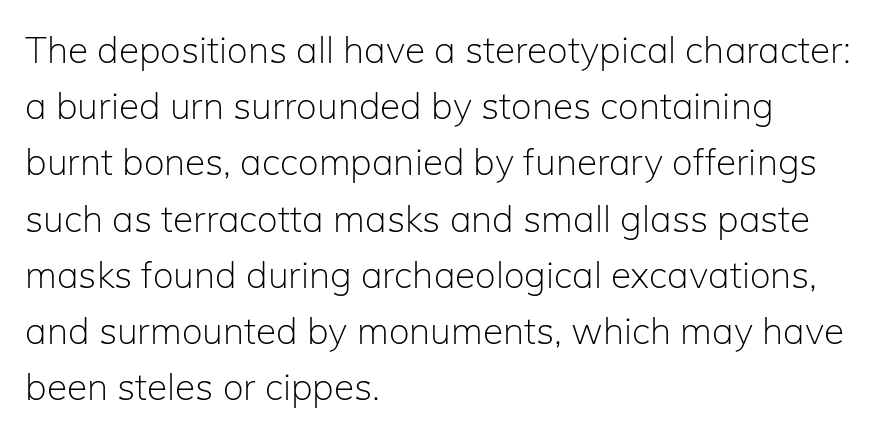
Q: Is the text bold? A: No.
Q: Is the text italic (slanted)? A: No, it is upright.
Q: Is the typeface a serif or a sans-serif typeface? A: Sans-serif.
Q: Is the text underlined? A: No.
Q: How is the paragraph aligned? A: Left-aligned.
Q: Is the spacing between letters normal or unusually wide? A: Normal.
Q: Is the spacing between lines tight, normal or loose? A: Normal.
Q: Width (condensed, normal, or wide)? A: Normal.
Q: Stroke contrast? A: Low.
Q: x-height? A: Medium.
Q: Monospaced? A: No.
